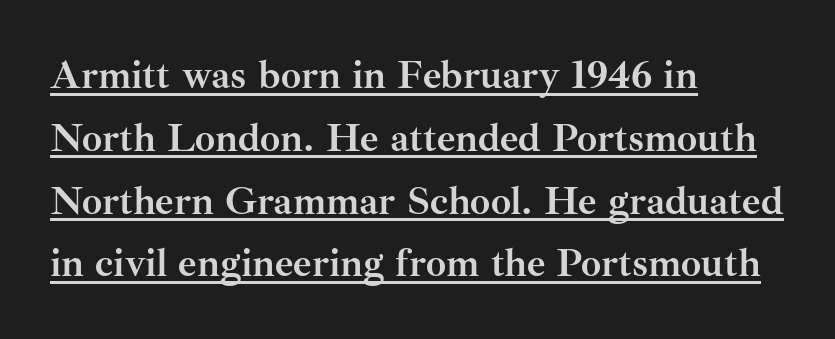
Q: Is the text bold? A: Yes.
Q: Is the text italic (slanted)? A: No, it is upright.
Q: Is the typeface a serif or a sans-serif typeface? A: Serif.
Q: Is the text underlined? A: Yes.
Q: How is the paragraph aligned? A: Left-aligned.
Q: Is the spacing between letters normal or unusually wide? A: Normal.
Q: Is the spacing between lines tight, normal or loose? A: Normal.
Q: Width (condensed, normal, or wide)? A: Normal.
Q: Stroke contrast? A: Medium.
Q: x-height? A: Small.
Q: Monospaced? A: No.
